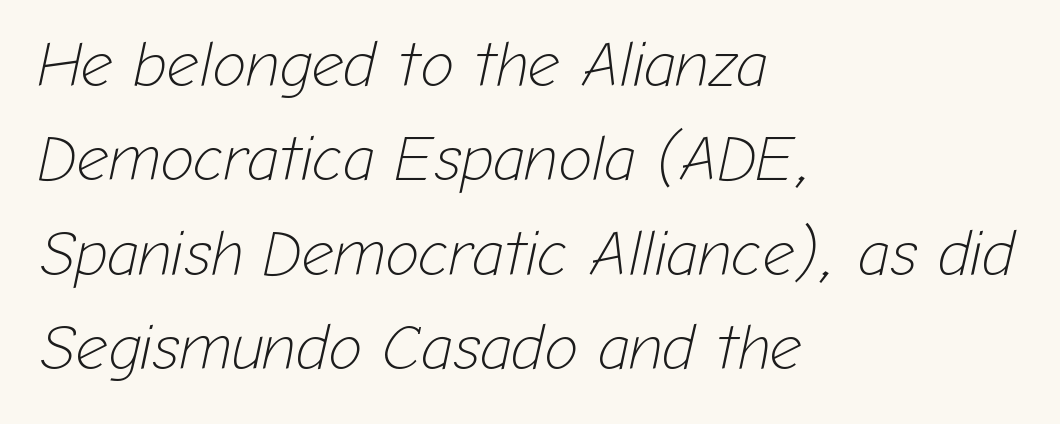
Q: Is the text bold? A: No.
Q: Is the text italic (slanted)? A: Yes, it leans right by about 12 degrees.
Q: Is the text underlined? A: No.
Q: How is the paragraph aligned? A: Left-aligned.
Q: Is the spacing between letters normal or unusually wide? A: Normal.
Q: Is the spacing between lines tight, normal or loose? A: Normal.
Q: Width (condensed, normal, or wide)? A: Normal.
Q: Stroke contrast? A: Low.
Q: x-height? A: Medium.
Q: Monospaced? A: No.
